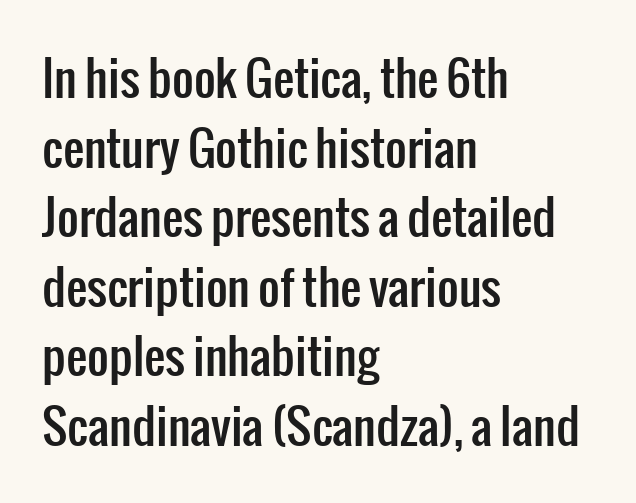
The image shows 47 px condensed sans-serif type, upright; set left-aligned, normal line spacing (1.48x), normal letter spacing, not underlined; low stroke contrast and a medium x-height.
